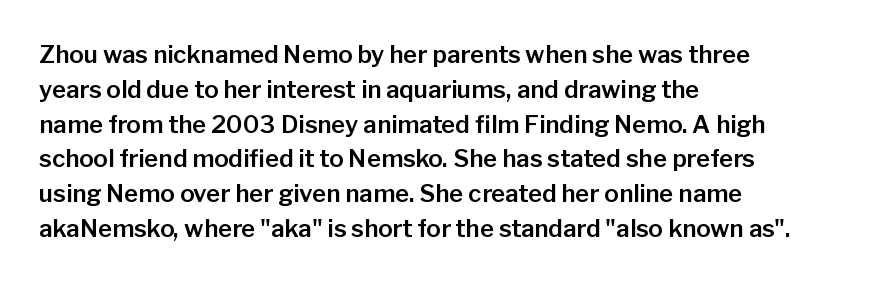
{"italic": "no", "underline": "no", "align": "left", "line_spacing": "normal", "line_spacing_ratio": 1.45, "letter_spacing": "normal", "letter_spacing_em": 0.0, "glyph_px": 24}
